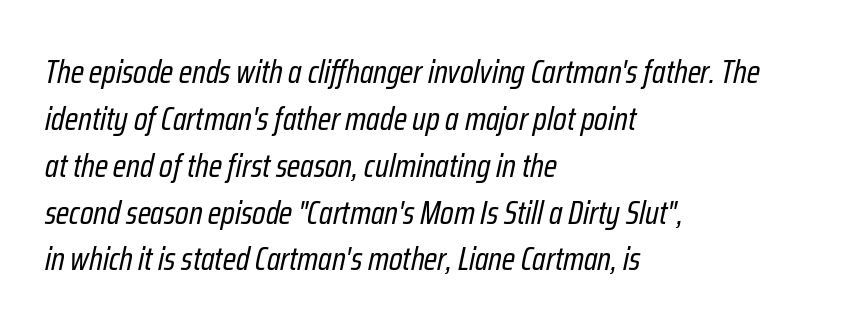
{"italic": "yes", "lean": "right", "slant_degrees": 12, "bold": "no", "weight": "regular", "width": "condensed", "stroke_contrast": "low", "x_height": "medium", "monospaced": "no", "underline": "no", "align": "left", "line_spacing": "normal", "line_spacing_ratio": 1.42, "letter_spacing": "normal", "letter_spacing_em": 0.0, "glyph_px": 33}
